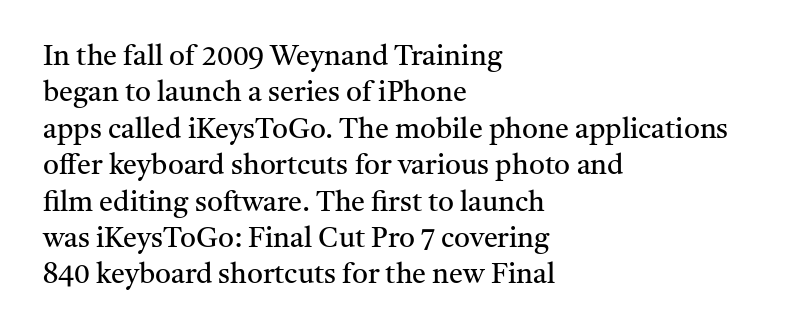
{"serif": "yes", "italic": "no", "bold": "no", "weight": "regular", "width": "normal", "stroke_contrast": "medium", "x_height": "medium", "monospaced": "no", "underline": "no", "align": "left", "line_spacing": "normal", "line_spacing_ratio": 1.3, "letter_spacing": "normal", "letter_spacing_em": 0.0, "glyph_px": 28}
